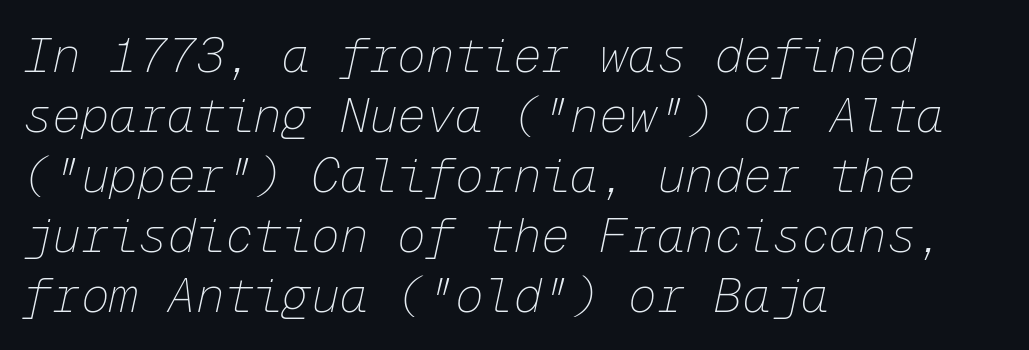
Q: Is the text bold? A: No.
Q: Is the text italic (slanted)? A: Yes, it leans right by about 12 degrees.
Q: Is the text underlined? A: No.
Q: How is the paragraph aligned? A: Left-aligned.
Q: Is the spacing between letters normal or unusually wide? A: Normal.
Q: Is the spacing between lines tight, normal or loose? A: Normal.
Q: Width (condensed, normal, or wide)? A: Normal.
Q: Stroke contrast? A: Low.
Q: x-height? A: Medium.
Q: Monospaced? A: Yes.
